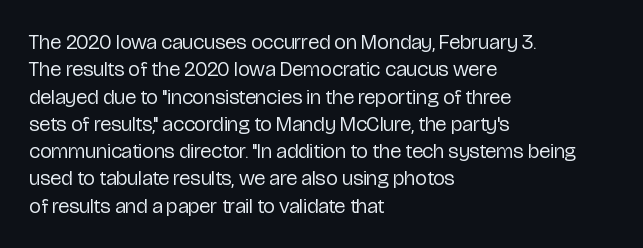
The image shows 21 px text type, upright; set left-aligned, normal line spacing (1.3x), normal letter spacing, not underlined.
